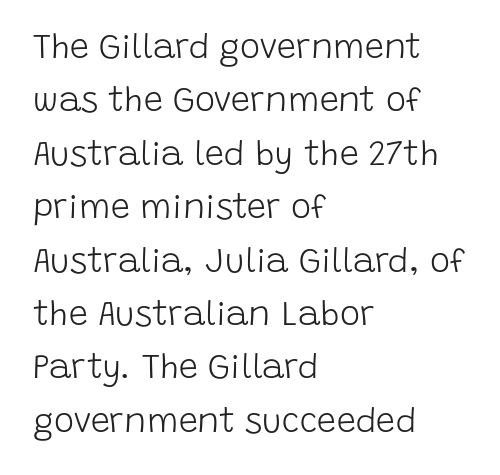
Q: Is the text bold? A: No.
Q: Is the text italic (slanted)? A: No, it is upright.
Q: Is the typeface a serif or a sans-serif typeface? A: Sans-serif.
Q: Is the text underlined? A: No.
Q: How is the paragraph aligned? A: Left-aligned.
Q: Is the spacing between letters normal or unusually wide? A: Normal.
Q: Is the spacing between lines tight, normal or loose? A: Normal.
Q: Width (condensed, normal, or wide)? A: Normal.
Q: Stroke contrast? A: Low.
Q: x-height? A: Large.
Q: Monospaced? A: No.
